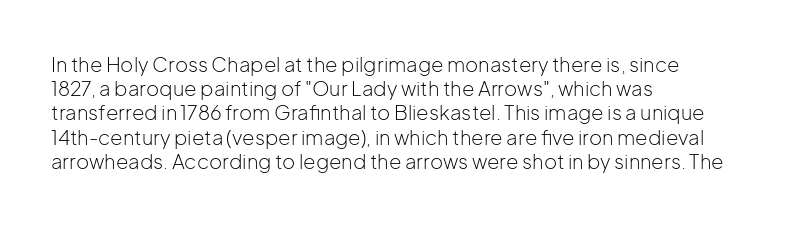
Q: Is the text bold? A: No.
Q: Is the text italic (slanted)? A: No, it is upright.
Q: Is the text underlined? A: No.
Q: How is the paragraph aligned? A: Left-aligned.
Q: Is the spacing between letters normal or unusually wide? A: Normal.
